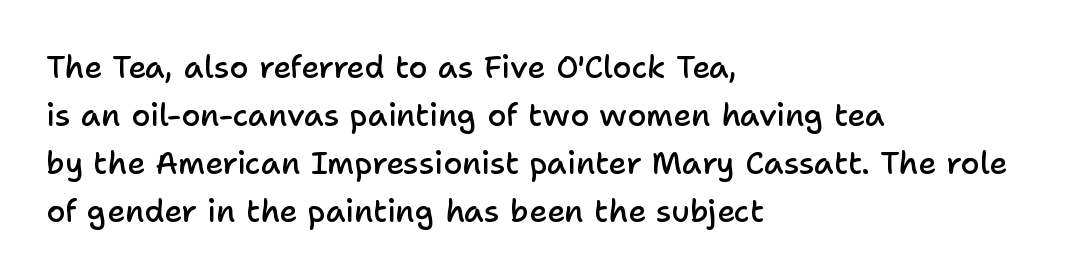
The face used here is proportionally spaced, like ordinary book or web type. Regarding leading, the lines here are spaced in the standard way. Heft: intermediate — a semibold. Does the copy run flush right? No — it runs flush left.
